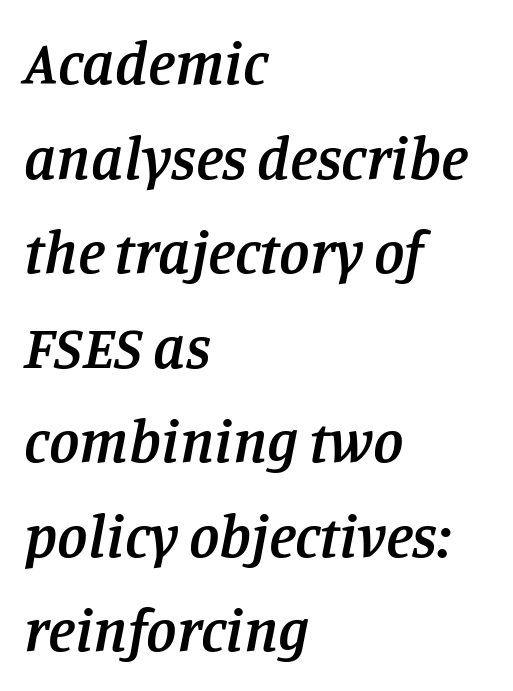
{"serif": "yes", "italic": "yes", "lean": "right", "slant_degrees": 11, "bold": "semi", "weight": "semibold", "width": "normal", "stroke_contrast": "low", "x_height": "large", "monospaced": "no", "underline": "no", "align": "left", "line_spacing": "normal", "line_spacing_ratio": 1.55, "letter_spacing": "normal", "letter_spacing_em": 0.0, "glyph_px": 61}
